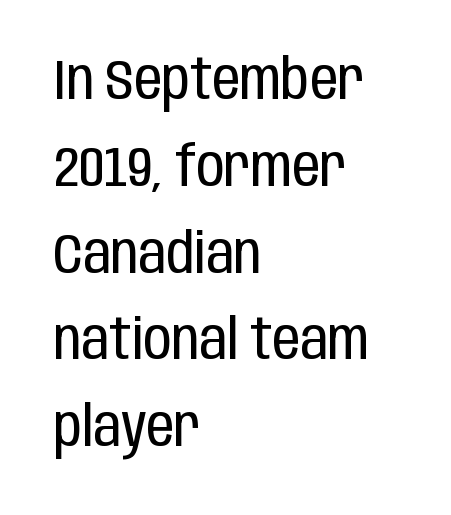
Q: Is the text bold? A: No.
Q: Is the text italic (slanted)? A: No, it is upright.
Q: Is the typeface a serif or a sans-serif typeface? A: Sans-serif.
Q: Is the text underlined? A: No.
Q: How is the paragraph aligned? A: Left-aligned.
Q: Is the spacing between letters normal or unusually wide? A: Normal.
Q: Is the spacing between lines tight, normal or loose? A: Normal.
Q: Width (condensed, normal, or wide)? A: Condensed.
Q: Stroke contrast? A: Low.
Q: x-height? A: Large.
Q: Monospaced? A: No.
